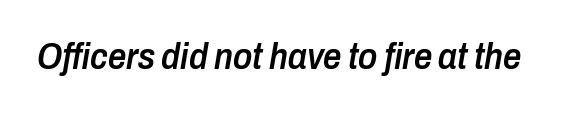
Stems and bowls a touch heavier than normal — semibold. In terms of posture, this sample is oblique. Spacing verdict: proportional, widths tailored to each character. A bare baseline throughout the passage. The letterforms sit shoulder to shoulder at normal distance.
